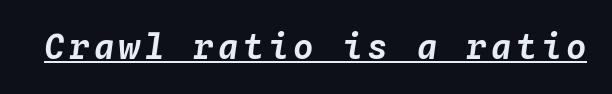
{"italic": "yes", "lean": "right", "slant_degrees": 4, "width": "normal", "stroke_contrast": "low", "x_height": "medium", "monospaced": "yes", "underline": "yes", "glyph_px": 34}
